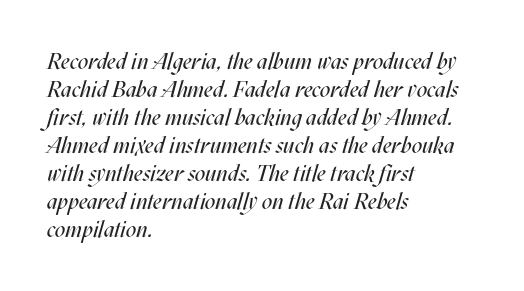
Q: Is the text bold? A: No.
Q: Is the text italic (slanted)? A: Yes, it leans right by about 17 degrees.
Q: Is the text underlined? A: No.
Q: How is the paragraph aligned? A: Left-aligned.
Q: Is the spacing between letters normal or unusually wide? A: Normal.
